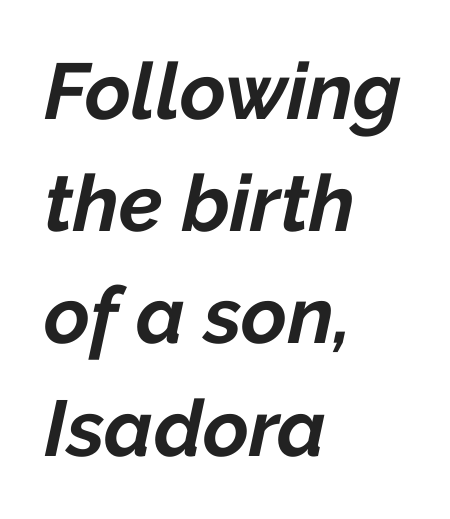
The image shows 79 px bold type, italic (leaning right); set left-aligned, normal line spacing (1.42x), normal letter spacing, not underlined; low stroke contrast and a medium x-height.
